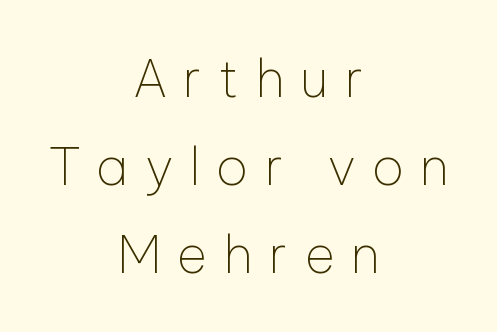
Interline gaps are of average width in this sample. The lettering holds an erect, upright posture throughout. The passage shown has open, widely tracked lettering throughout. The compositor balanced each line on the midline. The passage shown is not bold in any degree.
